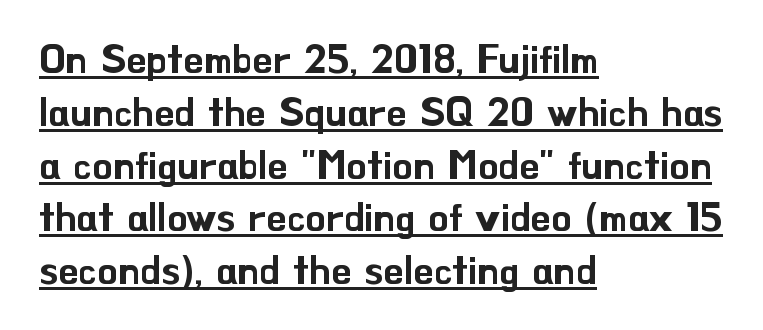
{"serif": "no", "italic": "no", "width": "normal", "stroke_contrast": "low", "x_height": "small", "monospaced": "no", "underline": "yes", "align": "left", "line_spacing": "normal", "line_spacing_ratio": 1.32, "letter_spacing": "normal", "letter_spacing_em": 0.0, "glyph_px": 40}
